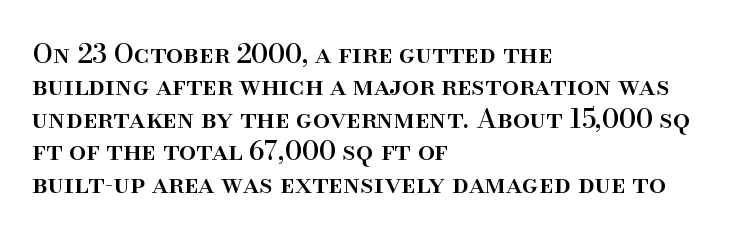
Designer's note — italics off, roman on. The specimen omits any rule beneath the text block's lines. No extra tracking has been applied to these lines. Each line starts at the same left margin while the right side varies.
